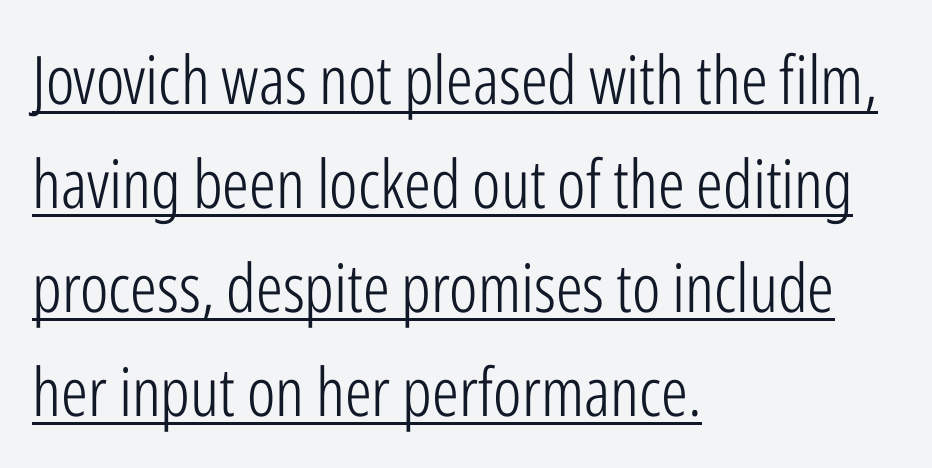
Q: Is the text bold? A: No.
Q: Is the text italic (slanted)? A: No, it is upright.
Q: Is the typeface a serif or a sans-serif typeface? A: Sans-serif.
Q: Is the text underlined? A: Yes.
Q: How is the paragraph aligned? A: Left-aligned.
Q: Is the spacing between letters normal or unusually wide? A: Normal.
Q: Is the spacing between lines tight, normal or loose? A: Normal.
Q: Width (condensed, normal, or wide)? A: Condensed.
Q: Stroke contrast? A: Low.
Q: x-height? A: Medium.
Q: Monospaced? A: No.
